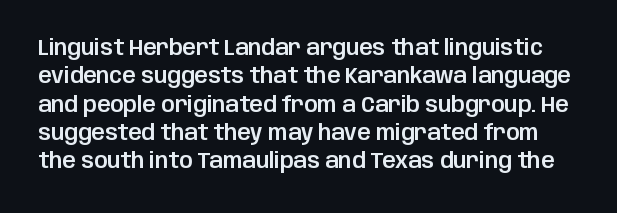
The image shows 21 px text type, upright; set normal line spacing (1.35x), normal letter spacing, not underlined.
